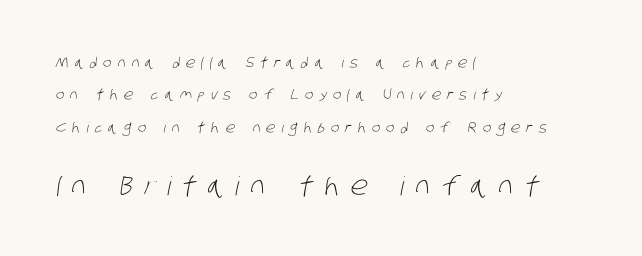
The image shows 26 px text type; set left-aligned, loose line spacing (2.32x), unusually wide letter spacing (+0.43 em), not underlined; the second (bottom) block is 1.86x larger.
